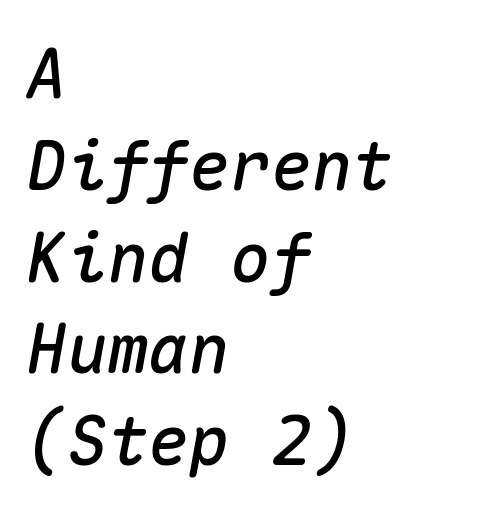
{"italic": "yes", "lean": "right", "slant_degrees": 10, "width": "normal", "stroke_contrast": "medium", "x_height": "medium", "monospaced": "yes", "underline": "no", "align": "left", "line_spacing": "normal", "line_spacing_ratio": 1.35, "letter_spacing": "normal", "letter_spacing_em": 0.0, "glyph_px": 68}
